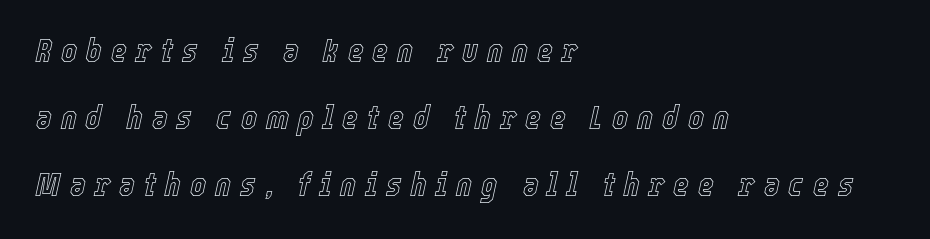
The image shows 34 px condensed type, italic (leaning right); set left-aligned, loose line spacing (1.97x), unusually wide letter spacing (+0.26 em), not underlined; a medium x-height.
